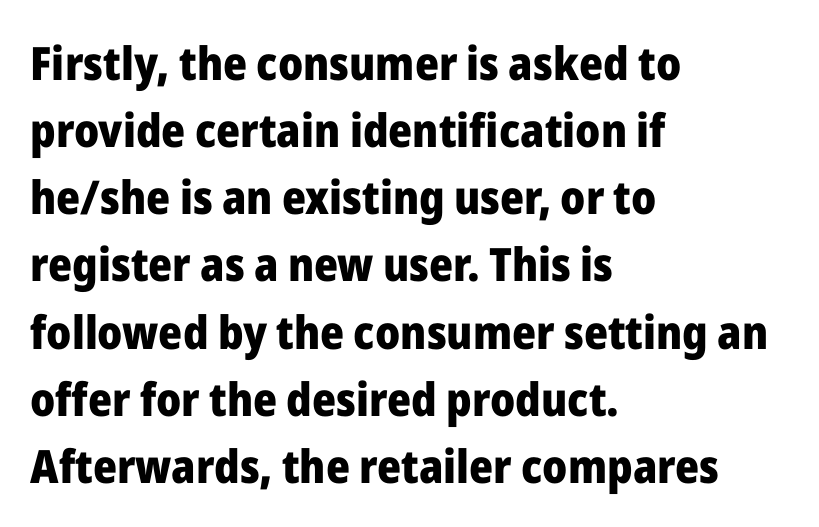
{"serif": "no", "italic": "no", "bold": "yes", "weight": "heavy", "width": "normal", "stroke_contrast": "low", "x_height": "medium", "monospaced": "no", "underline": "no", "align": "left", "line_spacing": "normal", "line_spacing_ratio": 1.46, "letter_spacing": "normal", "letter_spacing_em": 0.0, "glyph_px": 46}
